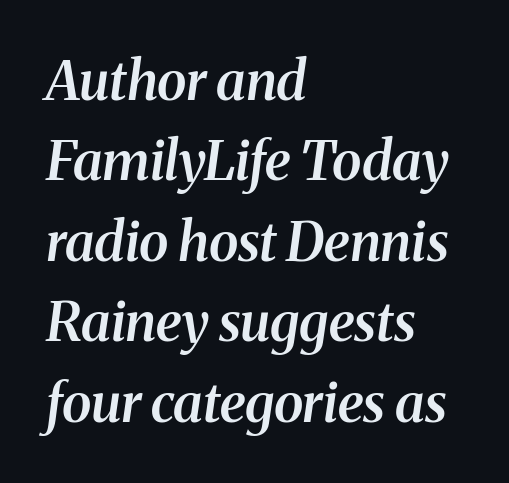
The image shows 54 px semibold serif type, italic (leaning right); set left-aligned, normal line spacing (1.49x), normal letter spacing, not underlined; medium stroke contrast and a medium x-height.
